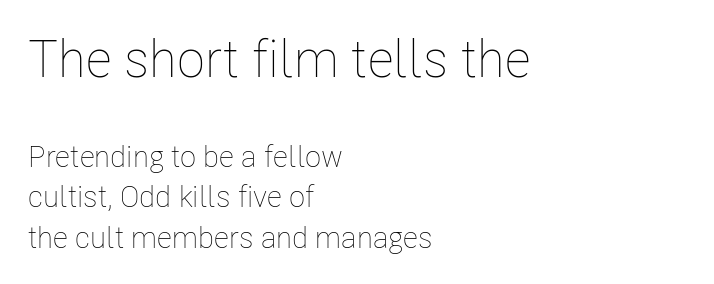
{"italic": "no", "bold": "no", "weight": "thin", "width": "condensed", "stroke_contrast": "low", "x_height": "medium", "monospaced": "no", "underline": "no", "align": "left", "line_spacing": "normal", "line_spacing_ratio": 1.34, "letter_spacing": "normal", "letter_spacing_em": 0.0, "larger_block": "first", "size_ratio": 1.73, "glyph_px": 52}
